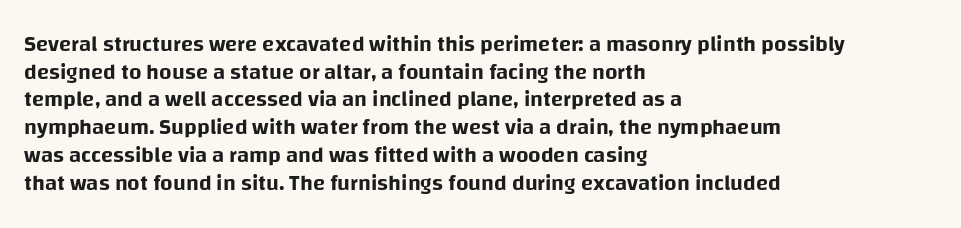
The image shows 22 px text type, upright; set left-aligned, normal line spacing (1.26x), normal letter spacing, not underlined.
